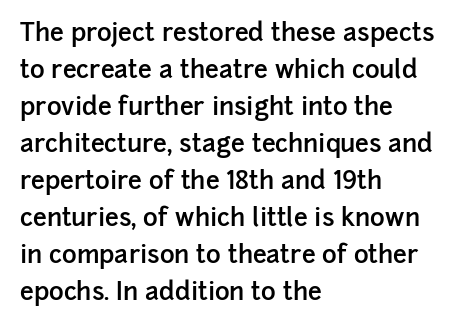
Posture: upright roman. The string is rendered with underlining switched off. Layout note: lines flush left. The line texture is even and compact thanks to regular tracking.
